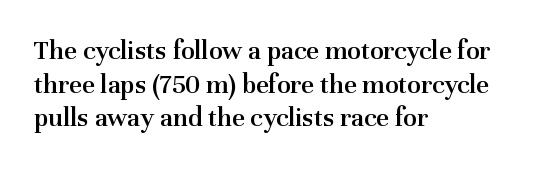
Q: Is the text bold? A: Semi-bold.
Q: Is the text italic (slanted)? A: No, it is upright.
Q: Is the typeface a serif or a sans-serif typeface? A: Serif.
Q: Is the text underlined? A: No.
Q: How is the paragraph aligned? A: Left-aligned.
Q: Is the spacing between letters normal or unusually wide? A: Normal.
Q: Width (condensed, normal, or wide)? A: Normal.
Q: Stroke contrast? A: Medium.
Q: x-height? A: Medium.
Q: Monospaced? A: No.
